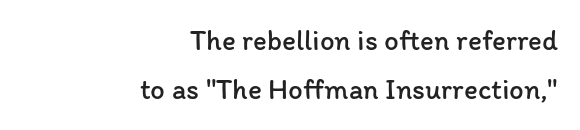
{"italic": "no", "bold": "no", "weight": "regular", "width": "normal", "stroke_contrast": "low", "x_height": "medium", "monospaced": "no", "underline": "no", "align": "right", "line_spacing": "normal", "line_spacing_ratio": 1.69, "letter_spacing": "normal", "letter_spacing_em": 0.0, "glyph_px": 29}
